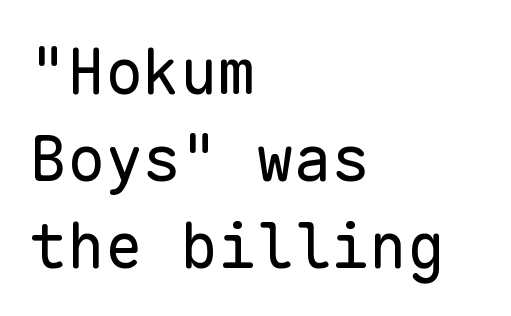
How are the letters spaced? Ordinarily, with no added tracking. Does the leading feel generous? No, just average. Spacing verdict: monospaced, one width for all characters. The foot of each line stays bare and open.
